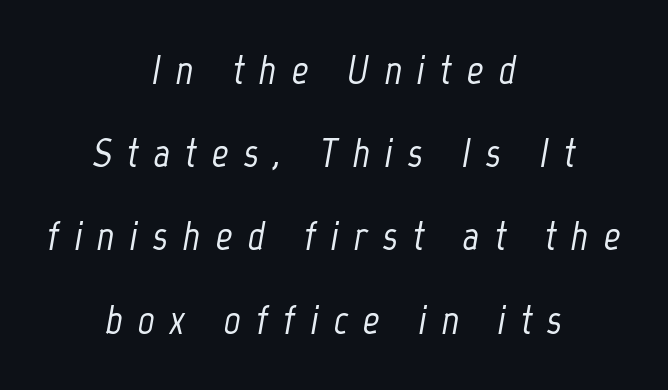
The image shows 41 px condensed type, italic (leaning right); set centered, loose line spacing (2.03x), unusually wide letter spacing (+0.37 em), not underlined; low stroke contrast and a medium x-height.
